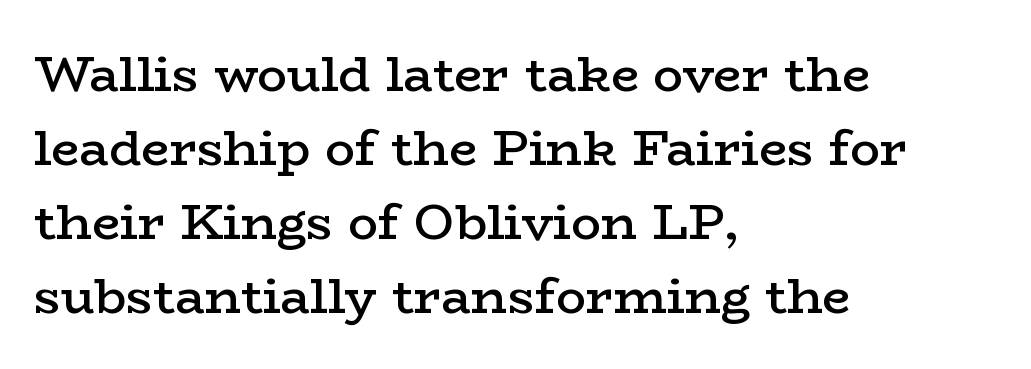
Q: Is the text bold? A: Semi-bold.
Q: Is the text italic (slanted)? A: No, it is upright.
Q: Is the typeface a serif or a sans-serif typeface? A: Serif.
Q: Is the text underlined? A: No.
Q: How is the paragraph aligned? A: Left-aligned.
Q: Is the spacing between letters normal or unusually wide? A: Normal.
Q: Is the spacing between lines tight, normal or loose? A: Normal.
Q: Width (condensed, normal, or wide)? A: Wide.
Q: Stroke contrast? A: Low.
Q: x-height? A: Medium.
Q: Monospaced? A: No.
